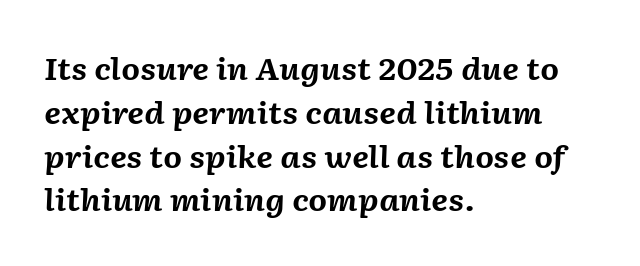
The image shows 30 px bold type, italic (leaning right); set left-aligned, normal line spacing (1.46x), normal letter spacing, not underlined; medium stroke contrast and a medium x-height.
